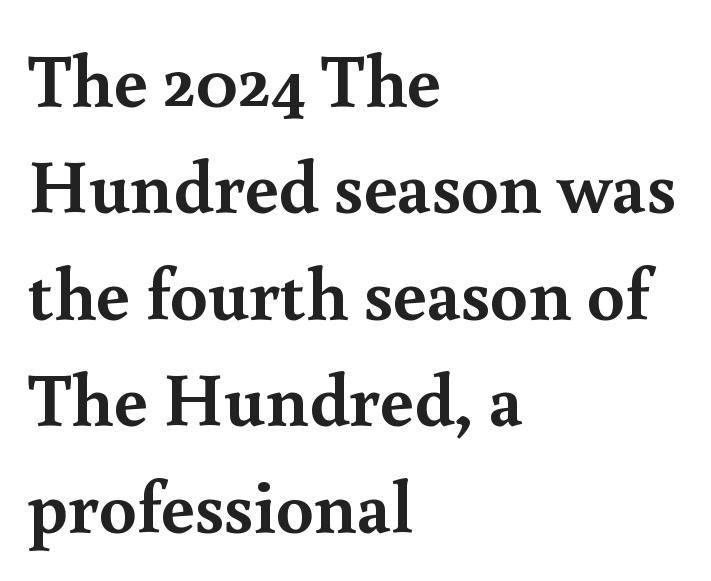
{"serif": "yes", "italic": "no", "bold": "yes", "weight": "semibold", "width": "normal", "x_height": "small", "monospaced": "no", "underline": "no", "align": "left", "line_spacing": "normal", "line_spacing_ratio": 1.42, "letter_spacing": "normal", "letter_spacing_em": 0.0, "glyph_px": 75}
